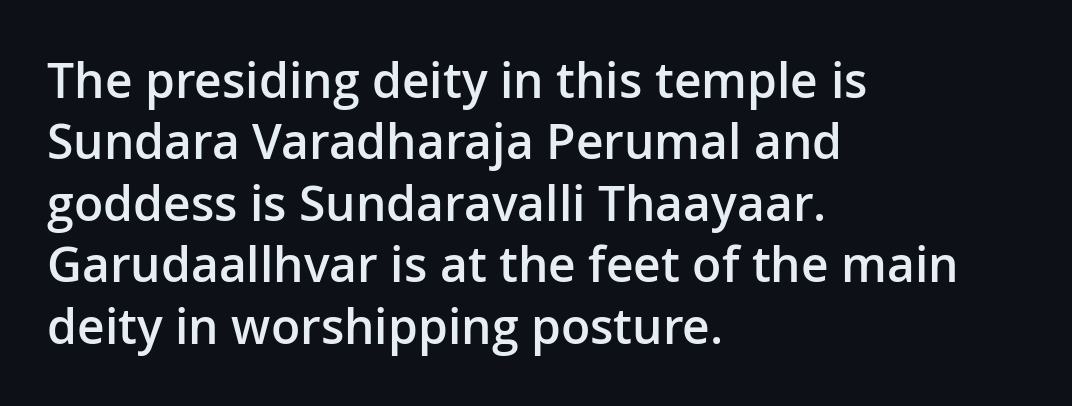
{"serif": "no", "italic": "no", "bold": "semi", "weight": "semibold", "width": "normal", "stroke_contrast": "low", "x_height": "medium", "monospaced": "no", "underline": "no", "align": "left", "line_spacing": "normal", "line_spacing_ratio": 1.28, "letter_spacing": "normal", "letter_spacing_em": 0.0, "glyph_px": 48}
